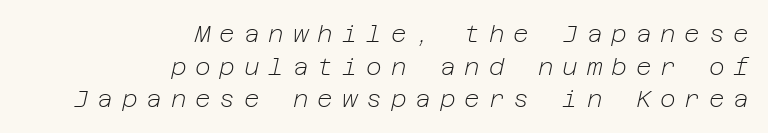
Weight: in the light-to-regular range. This block has exactly the height ordinary leading produces. Layout note: lines flush right. Observe the lean: these are italic letterforms. Tracking here is generous; glyphs stand well apart from one another. No word sits above an underline.
